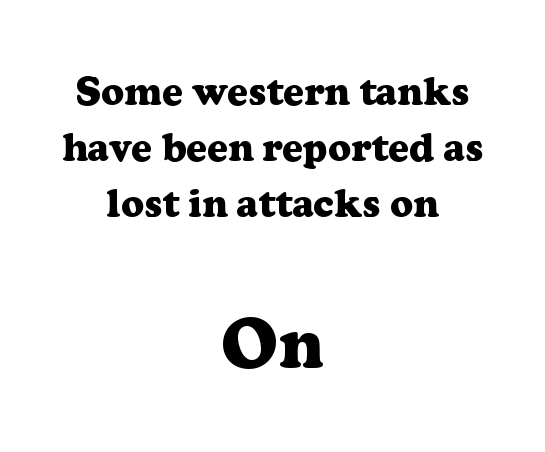
Q: Is the text bold? A: Yes.
Q: Is the text italic (slanted)? A: No, it is upright.
Q: Is the typeface a serif or a sans-serif typeface? A: Serif.
Q: Is the text underlined? A: No.
Q: How is the paragraph aligned? A: Centered.
Q: Is the spacing between letters normal or unusually wide? A: Normal.
Q: Is the spacing between lines tight, normal or loose? A: Normal.
Q: Which block of text is set in a larger size, the first (top) or the second (bottom)? A: The second (bottom) one.
Q: Width (condensed, normal, or wide)? A: Normal.
Q: Stroke contrast? A: Low.
Q: x-height? A: Medium.
Q: Monospaced? A: No.
